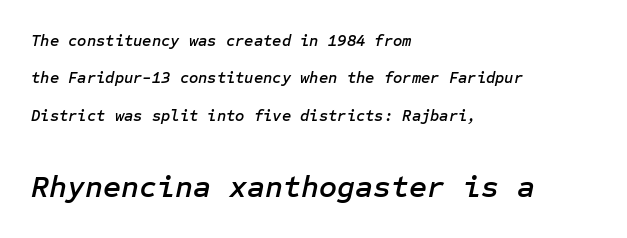
{"italic": "yes", "lean": "right", "slant_degrees": 12, "width": "normal", "stroke_contrast": "low", "x_height": "medium", "underline": "no", "align": "left", "line_spacing": "loose", "line_spacing_ratio": 2.34, "letter_spacing": "normal", "letter_spacing_em": 0.0, "larger_block": "second", "size_ratio": 1.94, "glyph_px": 31}
